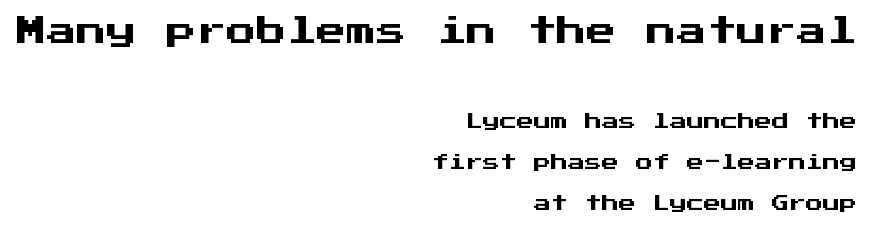
{"serif": "no", "italic": "no", "width": "normal", "stroke_contrast": "medium", "x_height": "medium", "monospaced": "yes", "underline": "no", "align": "right", "line_spacing": "loose", "line_spacing_ratio": 2.4, "letter_spacing": "normal", "letter_spacing_em": 0.0, "larger_block": "first", "size_ratio": 1.76, "glyph_px": 30}
